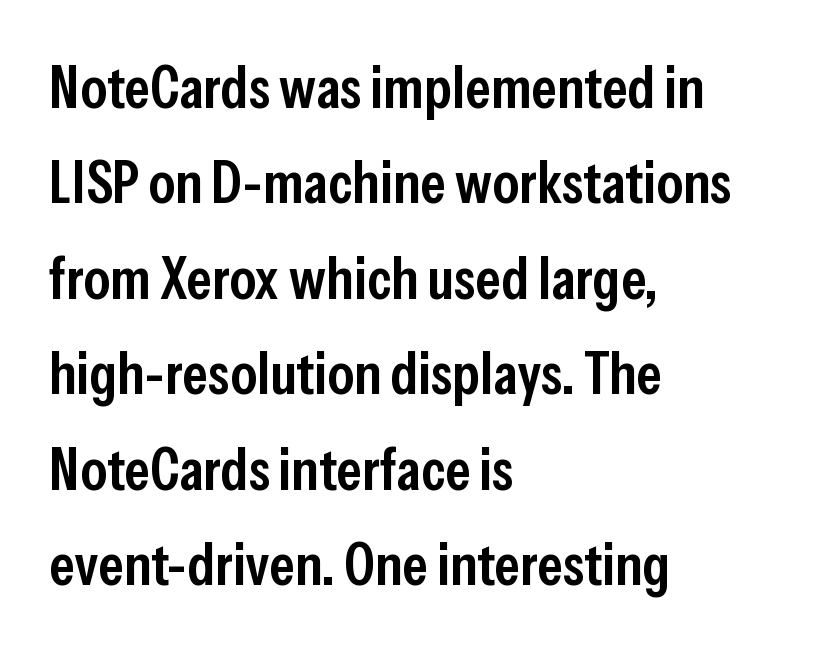
The image shows 60 px semibold, condensed sans-serif type, upright; set left-aligned, normal line spacing (1.59x), normal letter spacing, not underlined; low stroke contrast and a medium x-height.
